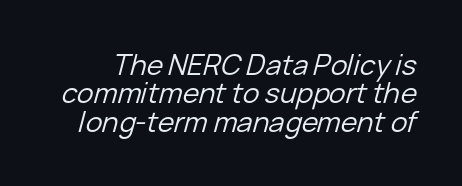
This sample uses an oblique cut, with every glyph tilted off the vertical. Do the characters align in a grid? No, the font is proportional. Words float on clear page, feet unadorned. Is the type heavy? It reads as light-to-regular instead. The type is set solid horizontally, with unmodified tracking.
